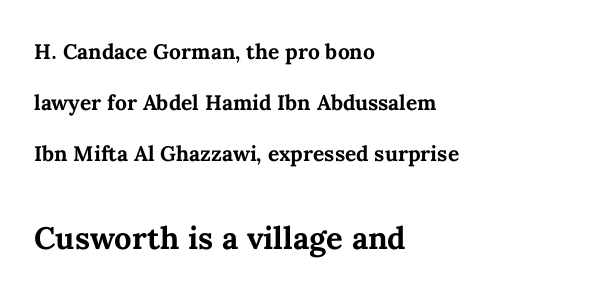
The rag falls on the right side of this text block. The gap between lines stays unmarked. Is the lower block the larger one? Yes — the lower block carries the bigger type. You could not count columns in this text — the font is proportionally spaced. Does the leading feel generous? Absolutely, it's lavish.
